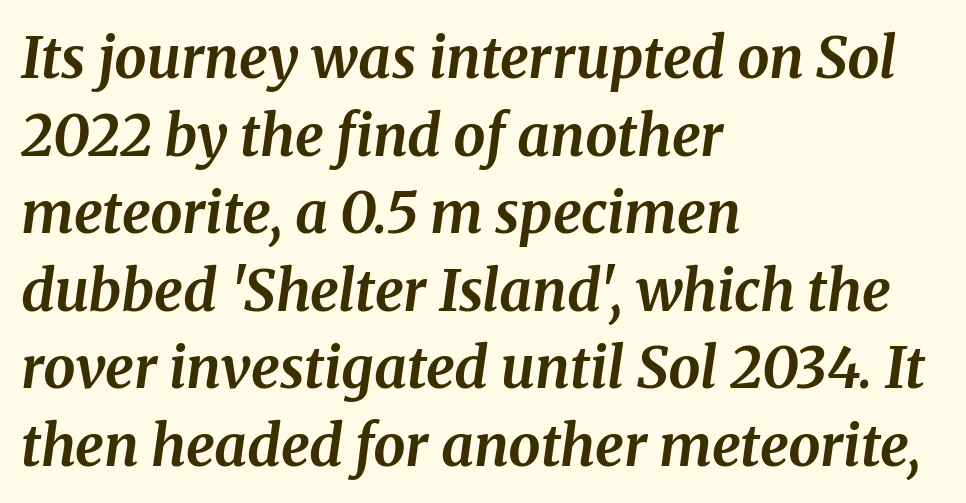
The image shows 57 px bold serif type, italic (leaning right); set left-aligned, normal line spacing (1.36x), normal letter spacing, not underlined; medium stroke contrast and a medium x-height.
